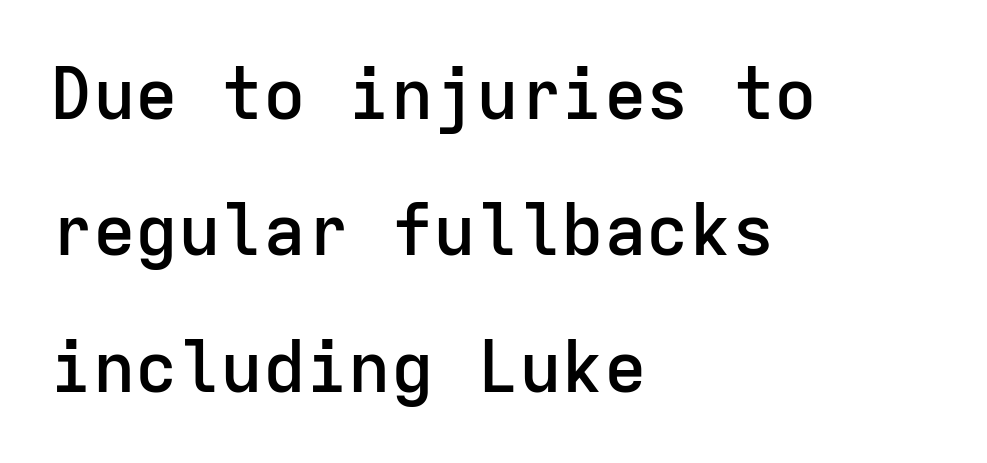
The image shows 71 px semibold sans-serif type, upright, monospaced; set left-aligned, loose line spacing (1.92x), normal letter spacing, not underlined; low stroke contrast and a medium x-height.
